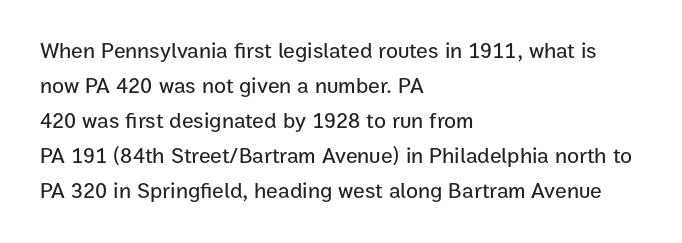
Q: Is the text italic (slanted)? A: No, it is upright.
Q: Is the text underlined? A: No.
Q: How is the paragraph aligned? A: Left-aligned.
Q: Is the spacing between letters normal or unusually wide? A: Normal.
Q: Is the spacing between lines tight, normal or loose? A: Normal.
